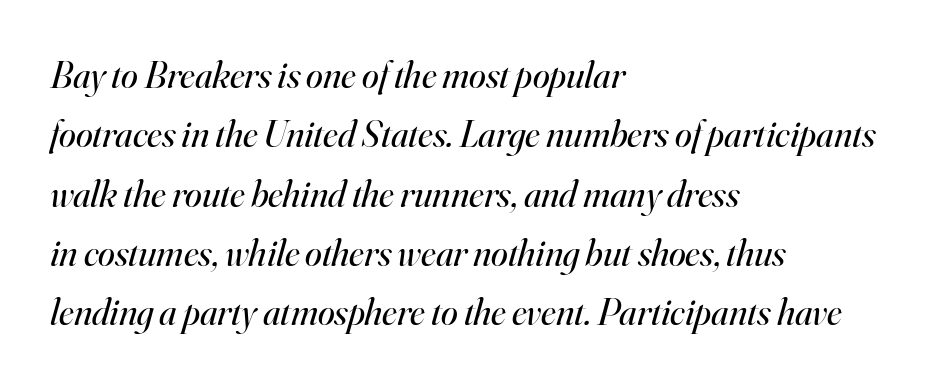
A classic flush-left, rag-right setting is used for this passage. Weight class: somewhere from thin through regular. In terms of letterspacing, this is plain default setting. Decoration check: the copy has no underline.
